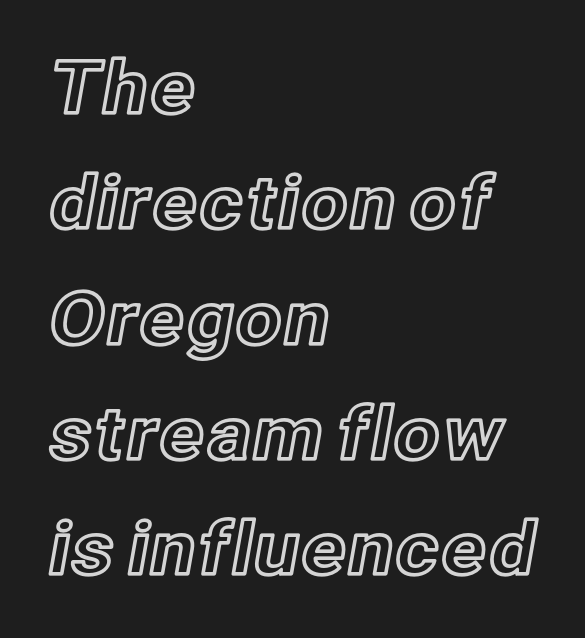
The image shows 73 px text type; set left-aligned, normal line spacing (1.58x), normal letter spacing, not underlined; a medium x-height.
